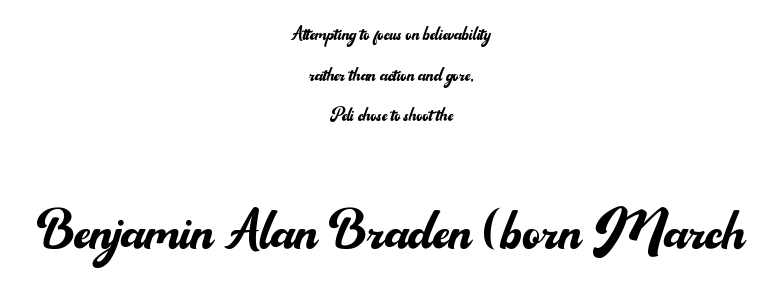
There is no visible air inserted between adjacent glyphs. The composition opens small and finishes big. This is sans-serif lettering, the kind often seen on screens and signage.
